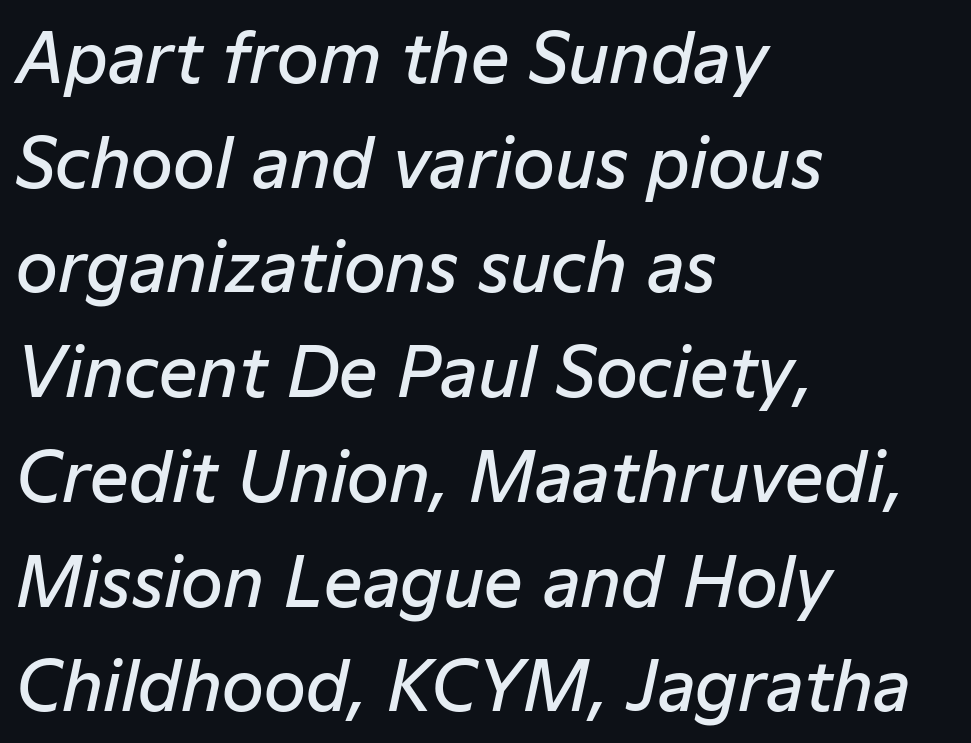
{"italic": "yes", "lean": "right", "slant_degrees": 12, "bold": "semi", "weight": "semibold", "width": "normal", "stroke_contrast": "low", "x_height": "medium", "monospaced": "no", "underline": "no", "align": "left", "line_spacing": "normal", "line_spacing_ratio": 1.54, "letter_spacing": "normal", "letter_spacing_em": 0.0, "glyph_px": 68}
